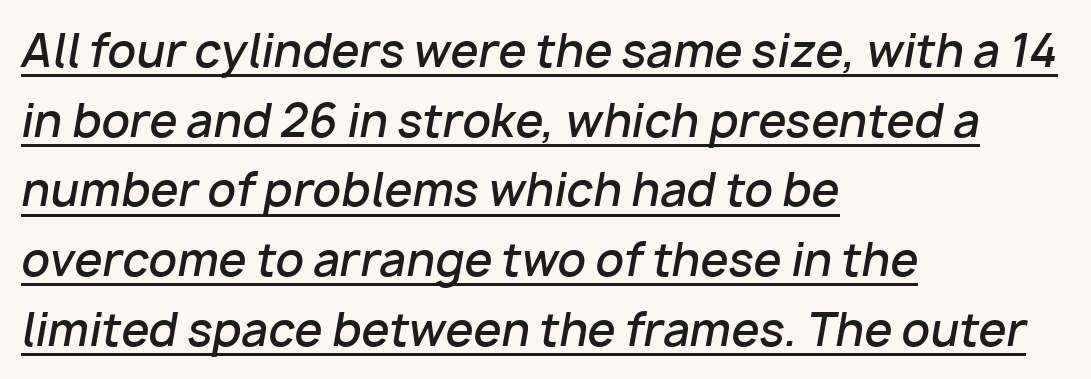
Q: Is the text bold? A: Semi-bold.
Q: Is the text italic (slanted)? A: Yes, it leans right by about 10 degrees.
Q: Is the text underlined? A: Yes.
Q: How is the paragraph aligned? A: Left-aligned.
Q: Is the spacing between letters normal or unusually wide? A: Normal.
Q: Is the spacing between lines tight, normal or loose? A: Normal.
Q: Width (condensed, normal, or wide)? A: Normal.
Q: Stroke contrast? A: Low.
Q: x-height? A: Medium.
Q: Monospaced? A: No.
